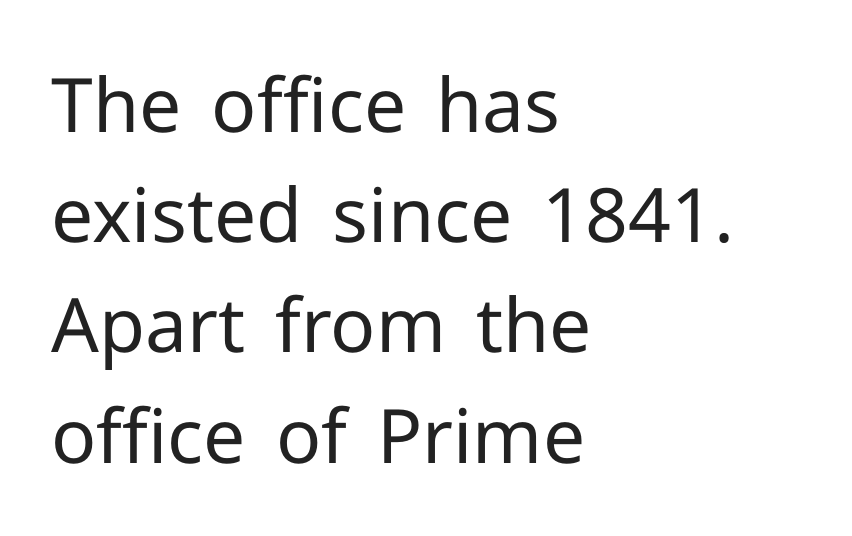
Is the letter spacing exaggerated? No — it looks like the ordinary default. Only glyphs here, with clear space below each row. Regular leading. No heavy texture on the line: the type isn't bold.
